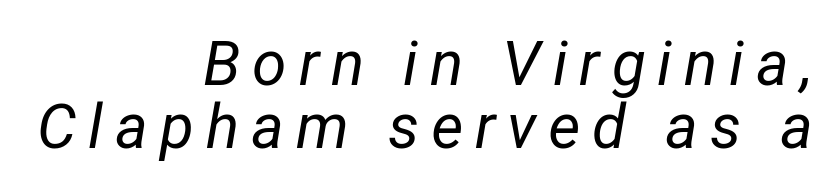
The image shows 62 px regular-weight type, italic (leaning right); set right-aligned, tight line spacing (1.01x), not underlined; low stroke contrast and a medium x-height.
